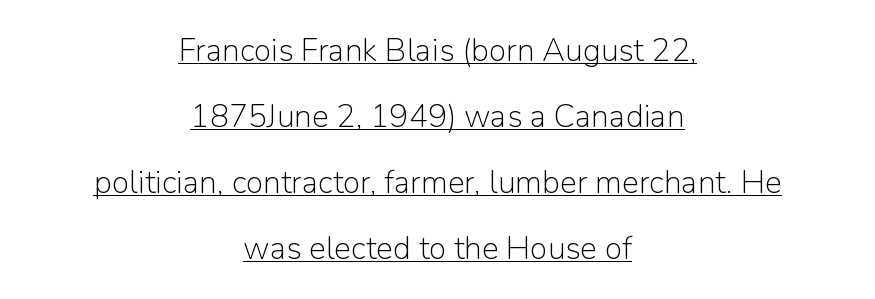
Q: Is the text bold? A: No.
Q: Is the text italic (slanted)? A: No, it is upright.
Q: Is the typeface a serif or a sans-serif typeface? A: Sans-serif.
Q: Is the text underlined? A: Yes.
Q: How is the paragraph aligned? A: Centered.
Q: Is the spacing between letters normal or unusually wide? A: Normal.
Q: Is the spacing between lines tight, normal or loose? A: Loose.
Q: Width (condensed, normal, or wide)? A: Normal.
Q: Stroke contrast? A: Low.
Q: x-height? A: Medium.
Q: Monospaced? A: No.
